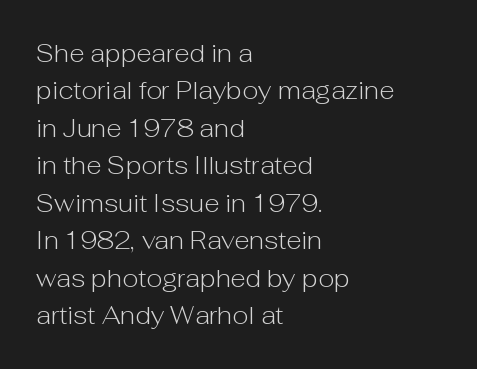
The image shows 25 px text type, upright; set left-aligned, normal line spacing (1.5x), normal letter spacing, not underlined.
